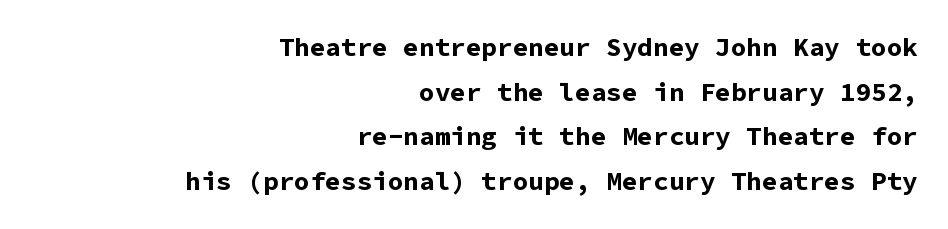
The image shows 26 px bold type, upright; set right-aligned, line spacing 1.72x, normal letter spacing, not underlined.
